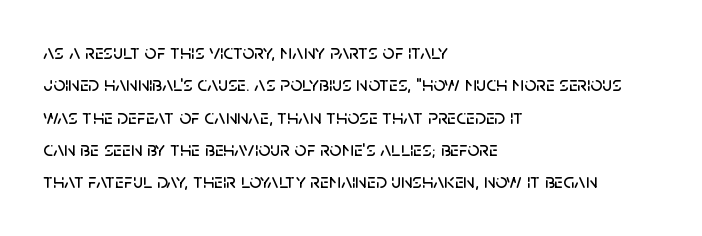
The image shows 21 px text type, upright; set left-aligned, normal line spacing (1.54x), normal letter spacing, not underlined.
